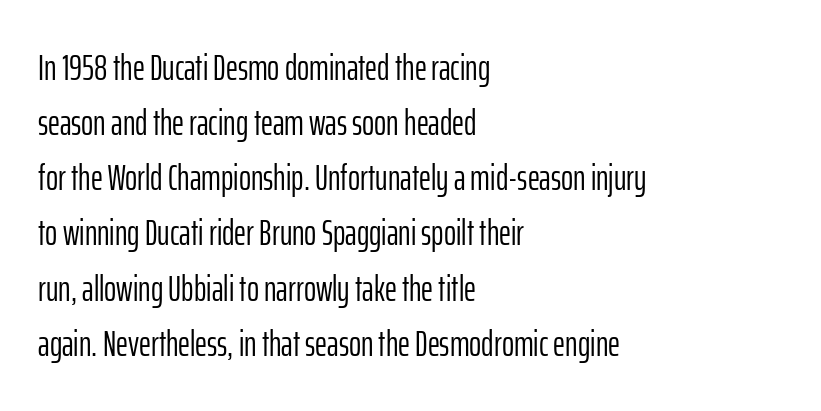
Q: Is the text bold? A: No.
Q: Is the text italic (slanted)? A: No, it is upright.
Q: Is the typeface a serif or a sans-serif typeface? A: Sans-serif.
Q: Is the text underlined? A: No.
Q: How is the paragraph aligned? A: Left-aligned.
Q: Is the spacing between letters normal or unusually wide? A: Normal.
Q: Is the spacing between lines tight, normal or loose? A: Normal.
Q: Width (condensed, normal, or wide)? A: Condensed.
Q: Stroke contrast? A: Low.
Q: x-height? A: Medium.
Q: Monospaced? A: No.
